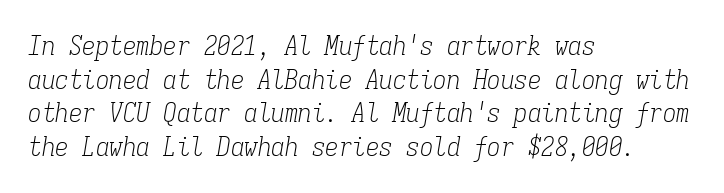
{"italic": "yes", "lean": "right", "slant_degrees": 9, "bold": "no", "underline": "no", "align": "left", "line_spacing": "normal", "line_spacing_ratio": 1.25, "letter_spacing": "normal", "letter_spacing_em": 0.0, "glyph_px": 27}
